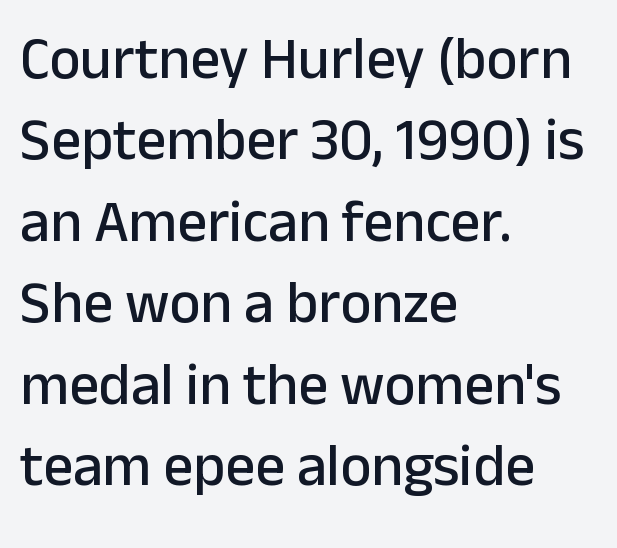
No feet cap the strokes, marking this as sans-serif type. Each row of text sits above clean, open space. Words appear dense and cohesive because spacing is normal. Vertical spacing — default. The letters advance in unequal steps, a hallmark of proportional type.
